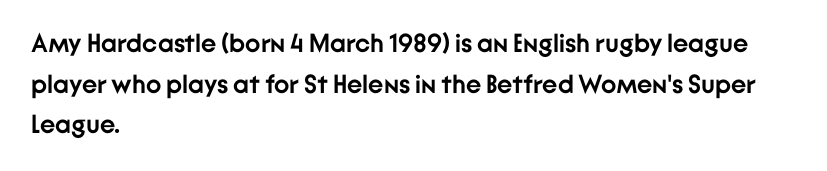
{"italic": "no", "bold": "yes", "underline": "no", "align": "left", "line_spacing": "normal", "line_spacing_ratio": 1.56, "letter_spacing": "normal", "letter_spacing_em": 0.0, "glyph_px": 26}
